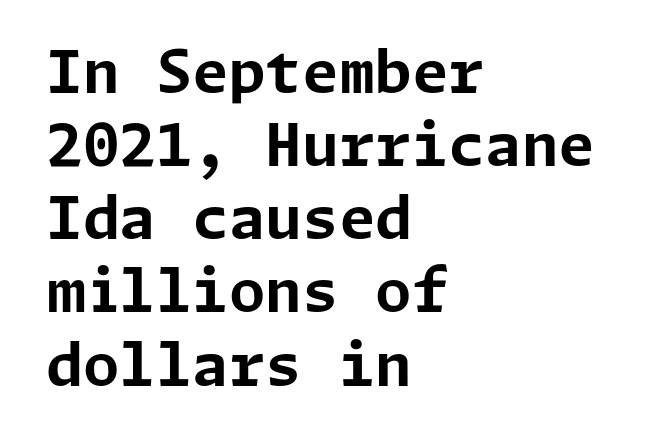
The image shows 59 px bold sans-serif type, upright; set left-aligned, line spacing 1.24x, normal letter spacing, not underlined; low stroke contrast and a medium x-height.
